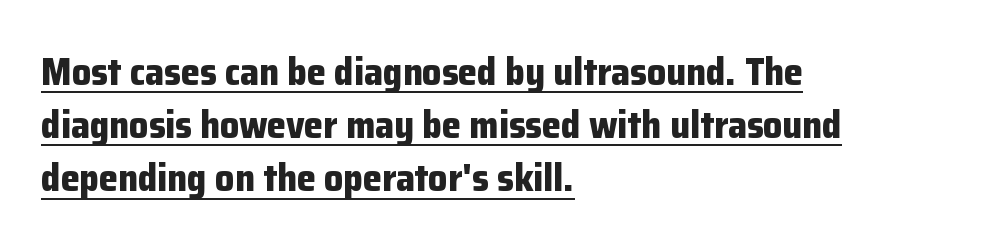
Q: Is the text bold? A: Yes.
Q: Is the text italic (slanted)? A: No, it is upright.
Q: Is the typeface a serif or a sans-serif typeface? A: Sans-serif.
Q: Is the text underlined? A: Yes.
Q: How is the paragraph aligned? A: Left-aligned.
Q: Is the spacing between letters normal or unusually wide? A: Normal.
Q: Is the spacing between lines tight, normal or loose? A: Normal.
Q: Width (condensed, normal, or wide)? A: Normal.
Q: Stroke contrast? A: Low.
Q: x-height? A: Medium.
Q: Monospaced? A: No.
